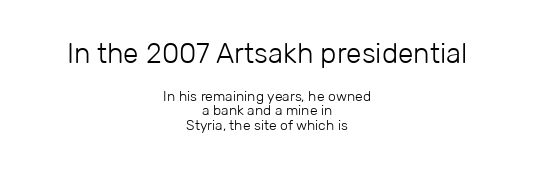
Q: Is the text bold? A: No.
Q: Is the text italic (slanted)? A: No, it is upright.
Q: Is the typeface a serif or a sans-serif typeface? A: Sans-serif.
Q: Is the text underlined? A: No.
Q: How is the paragraph aligned? A: Centered.
Q: Is the spacing between letters normal or unusually wide? A: Normal.
Q: Is the spacing between lines tight, normal or loose? A: Tight.
Q: Which block of text is set in a larger size, the first (top) or the second (bottom)? A: The first (top) one.
Q: Width (condensed, normal, or wide)? A: Normal.
Q: Stroke contrast? A: Low.
Q: x-height? A: Medium.
Q: Monospaced? A: No.
